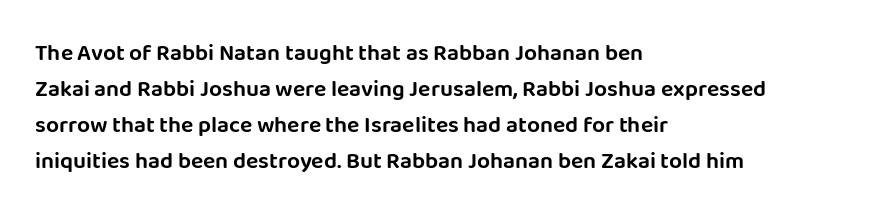
Regular leading. Check under the words: just untouched page. The type is set solid horizontally, with unmodified tracking. The paragraph has a hard left edge and a soft right edge.
